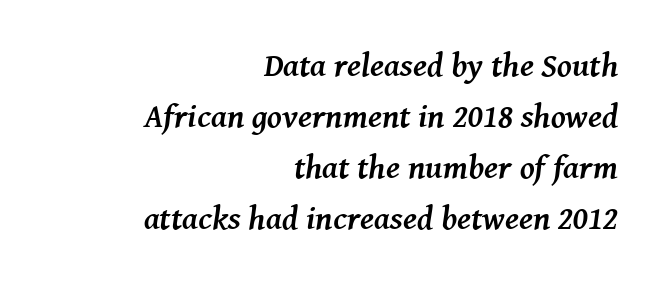
{"serif": "yes", "italic": "yes", "lean": "right", "slant_degrees": 8, "bold": "yes", "weight": "semibold", "width": "normal", "stroke_contrast": "medium", "x_height": "medium", "monospaced": "no", "underline": "no", "align": "right", "line_spacing": "normal", "line_spacing_ratio": 1.55, "letter_spacing": "normal", "letter_spacing_em": 0.0, "glyph_px": 33}
